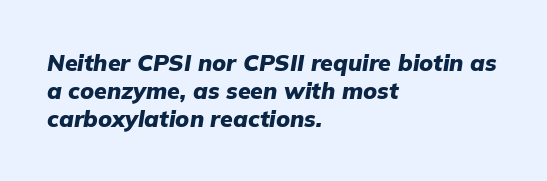
{"italic": "yes", "lean": "right", "slant_degrees": 9, "bold": "yes", "underline": "no", "align": "left", "line_spacing_ratio": 1.22, "letter_spacing": "normal", "letter_spacing_em": 0.0, "glyph_px": 23}
